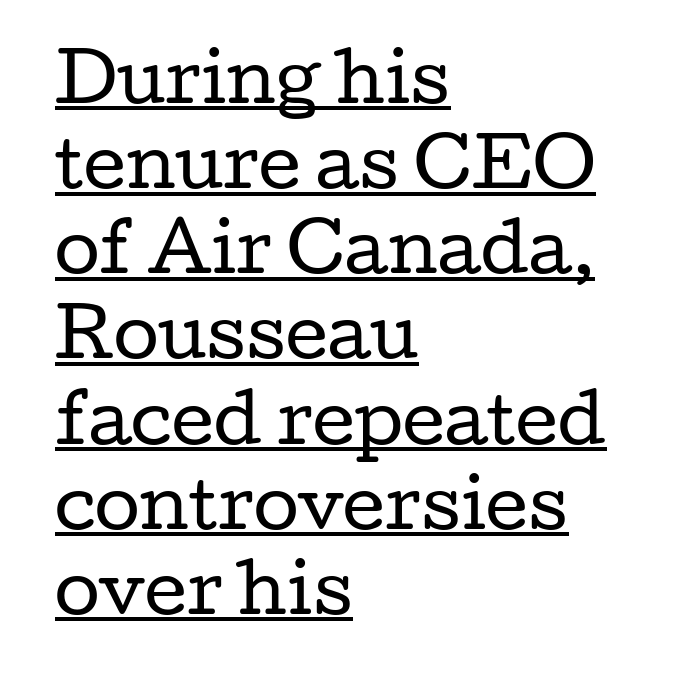
You could not count columns in this text — the font is proportionally spaced. This sample carries an underscore along the baseline area. Left-aligned paragraph, ragged on the right. The typeface chosen for these lines features serifs.
